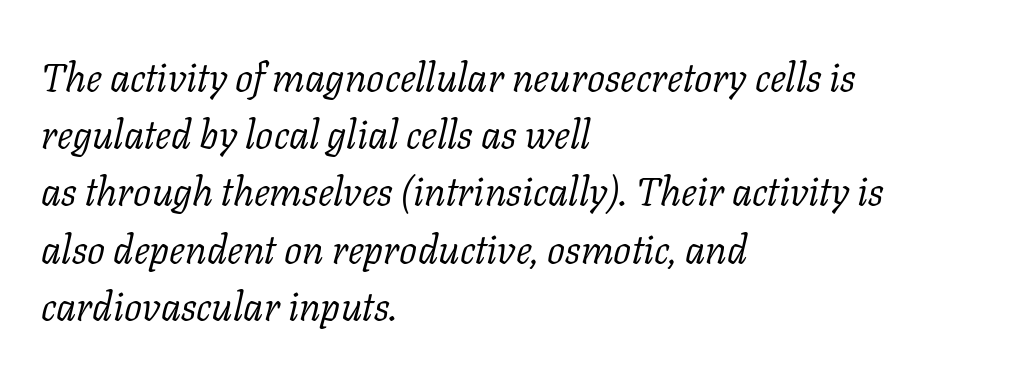
The image shows 40 px light serif type, italic (leaning right); set left-aligned, normal line spacing (1.43x), normal letter spacing, not underlined; low stroke contrast and a medium x-height.
